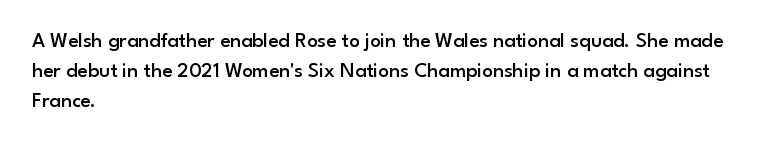
{"italic": "no", "bold": "semi", "underline": "no", "align": "left", "line_spacing": "normal", "line_spacing_ratio": 1.43, "letter_spacing": "normal", "letter_spacing_em": 0.0, "glyph_px": 21}
